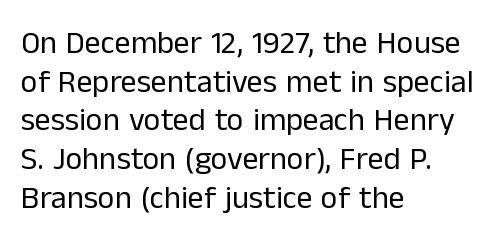
{"serif": "no", "italic": "no", "bold": "no", "weight": "regular", "width": "normal", "stroke_contrast": "low", "x_height": "medium", "monospaced": "no", "underline": "no", "align": "left", "line_spacing_ratio": 1.21, "letter_spacing": "normal", "letter_spacing_em": 0.0, "glyph_px": 32}
